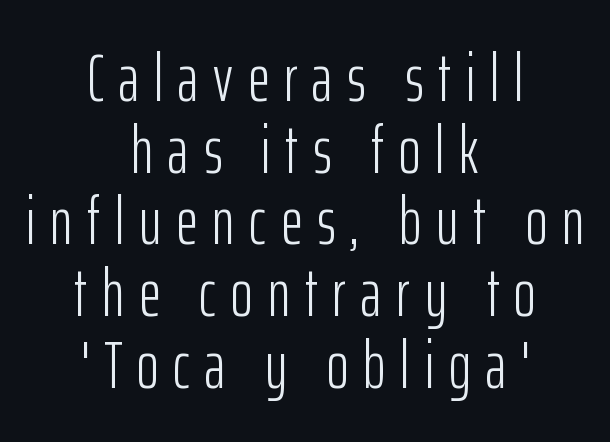
Q: Is the text bold? A: No.
Q: Is the text italic (slanted)? A: No, it is upright.
Q: Is the typeface a serif or a sans-serif typeface? A: Sans-serif.
Q: Is the text underlined? A: No.
Q: How is the paragraph aligned? A: Centered.
Q: Is the spacing between letters normal or unusually wide? A: Unusually wide.
Q: Is the spacing between lines tight, normal or loose? A: Tight.
Q: Width (condensed, normal, or wide)? A: Condensed.
Q: Stroke contrast? A: Low.
Q: x-height? A: Medium.
Q: Monospaced? A: No.
